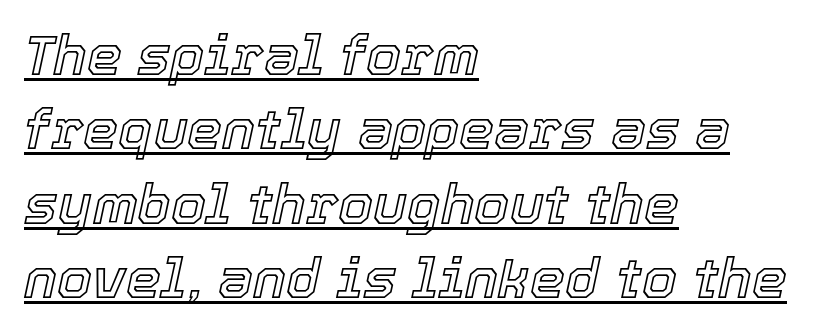
{"italic": "yes", "lean": "right", "slant_degrees": 12, "width": "normal", "x_height": "medium", "monospaced": "no", "underline": "yes", "align": "left", "line_spacing": "normal", "line_spacing_ratio": 1.33, "letter_spacing": "normal", "letter_spacing_em": 0.0, "glyph_px": 56}
